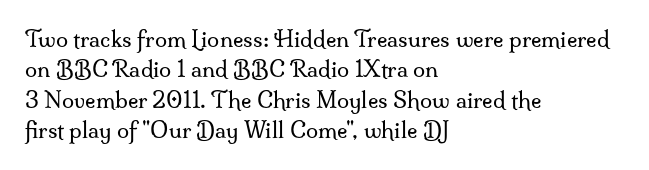
{"italic": "no", "bold": "no", "underline": "no", "align": "left", "line_spacing": "normal", "line_spacing_ratio": 1.38, "letter_spacing": "normal", "letter_spacing_em": 0.0, "glyph_px": 22}
